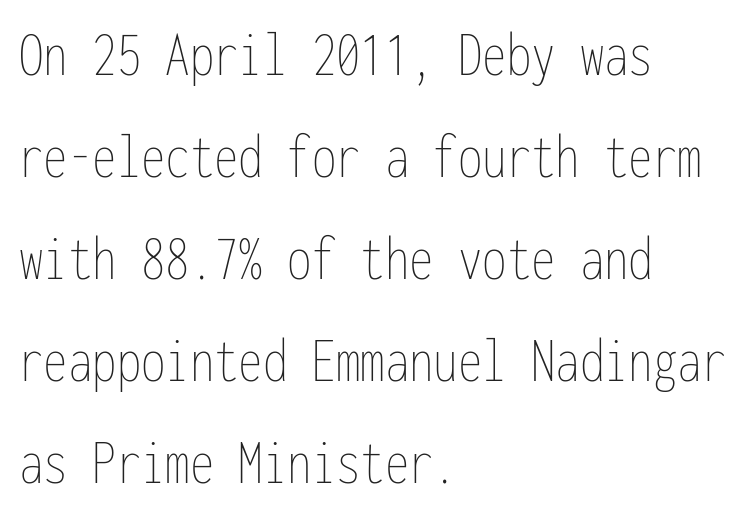
Honestly, the letter spacing is just normal — you wouldn't notice it. The paragraph has a hard left edge and a soft right edge. No heavy texture on the line: the type isn't bold. Quick note: underline off.
